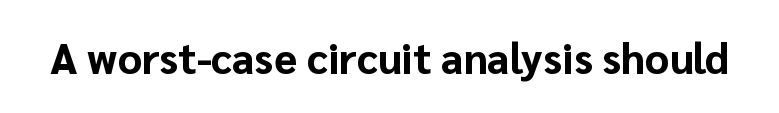
Clear beneath every line of the passage. What kind of face is this? One without serifs — a sans. Is the type bold? Yes — the strokes are clearly thick and heavy. Think of a printed novel: that variable character pitch is what you see here. The specimen reads as upright at a glance.
